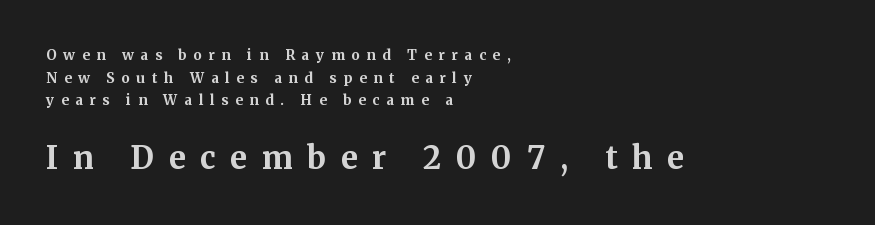
Tracking here is generous; glyphs stand well apart from one another. Each new line begins a customary step beneath the previous one. The passage shown is typeset with a serif family. A clean baseline with only descenders dipping below it. Reading top to bottom, the characters get bigger at the block break. Notice how the stems are strictly vertical — no italics here.
